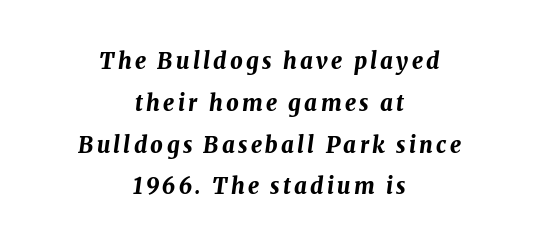
These lines were composed using italics. Quick note: interline space is abundant. Plenty of ink on the page — the face is bold. This rendering uses center alignment, leaving both contours irregular but symmetric. Underlining? Definitely not there.
